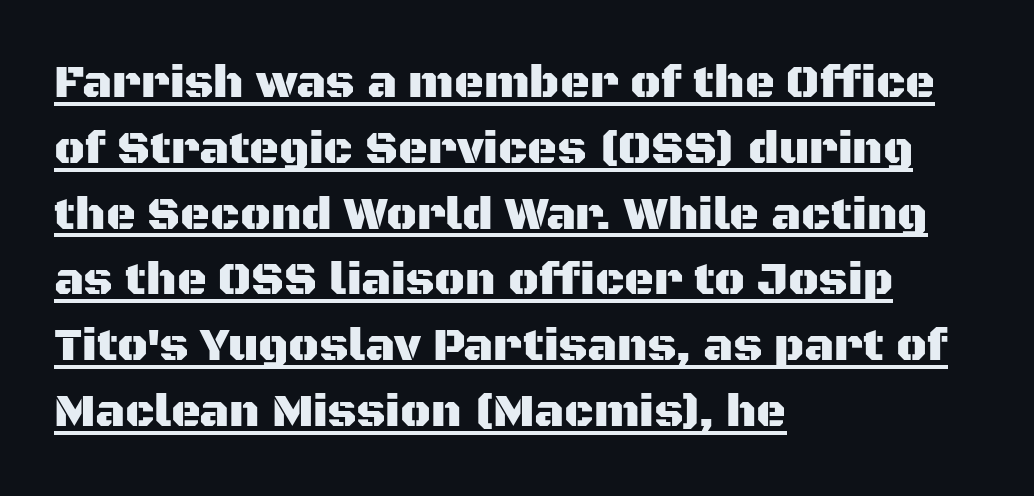
Q: Is the text italic (slanted)? A: No, it is upright.
Q: Is the typeface a serif or a sans-serif typeface? A: Sans-serif.
Q: Is the text underlined? A: Yes.
Q: How is the paragraph aligned? A: Left-aligned.
Q: Is the spacing between letters normal or unusually wide? A: Normal.
Q: Is the spacing between lines tight, normal or loose? A: Normal.
Q: Width (condensed, normal, or wide)? A: Normal.
Q: Stroke contrast? A: Medium.
Q: x-height? A: Large.
Q: Monospaced? A: No.
